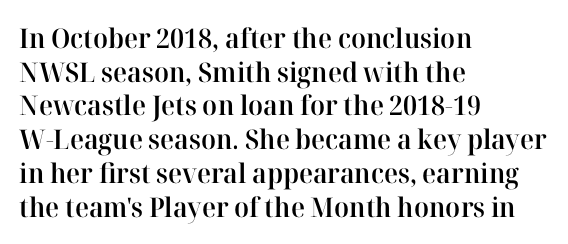
{"italic": "no", "bold": "semi", "underline": "no", "align": "left", "line_spacing": "normal", "line_spacing_ratio": 1.25, "letter_spacing": "normal", "letter_spacing_em": 0.0, "glyph_px": 27}
